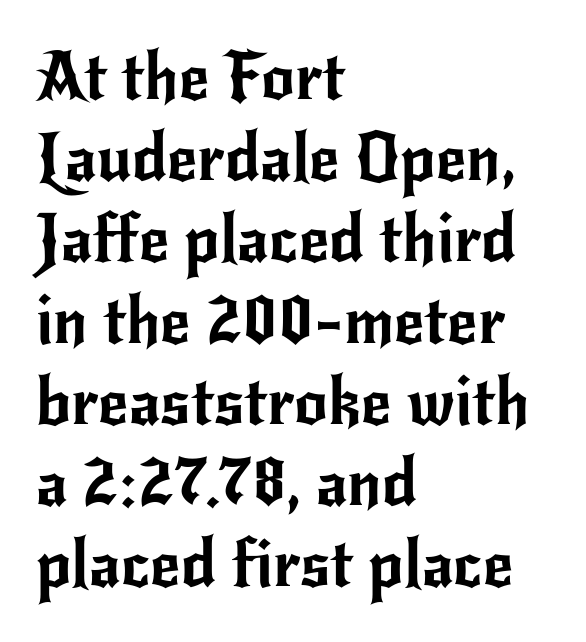
{"serif": "no", "italic": "no", "width": "normal", "stroke_contrast": "low", "x_height": "small", "monospaced": "no", "underline": "no", "align": "left", "line_spacing_ratio": 1.23, "letter_spacing": "normal", "letter_spacing_em": 0.0, "glyph_px": 66}
